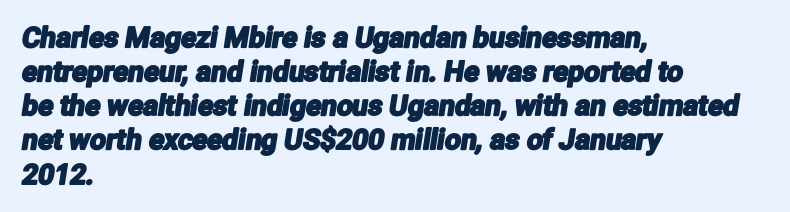
The ragged edge is on the right, which tells us the setting is flush left. Rule under the text: the space is simply empty. Letterform terminals end flat and unadorned throughout the passage. Here the glyphs are tracked normally, forming tight word shapes. You could not count columns in this text — the font is proportionally spaced.
